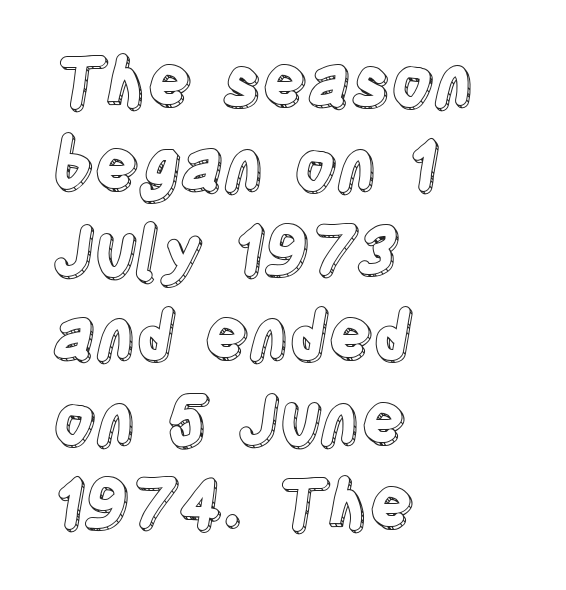
Words appear dense and cohesive because spacing is normal. Do the characters align in a grid? No, the font is proportional. The words here are not underlined. The compositor pushed each line to the left boundary.
